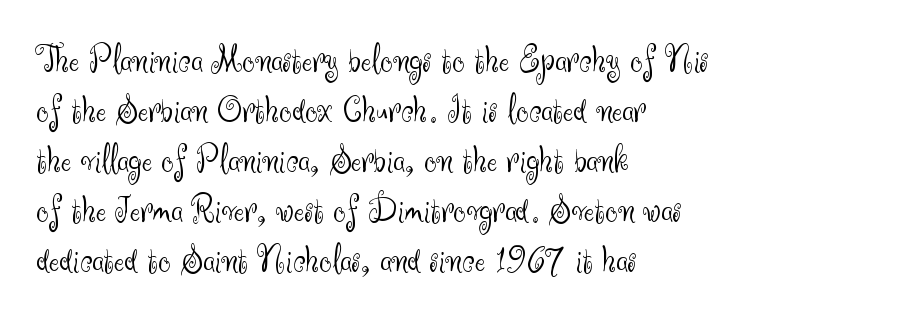
Q: Is the text bold? A: No.
Q: Is the text italic (slanted)? A: No, it is upright.
Q: Is the typeface a serif or a sans-serif typeface? A: Sans-serif.
Q: Is the text underlined? A: No.
Q: How is the paragraph aligned? A: Left-aligned.
Q: Is the spacing between letters normal or unusually wide? A: Normal.
Q: Is the spacing between lines tight, normal or loose? A: Normal.
Q: Width (condensed, normal, or wide)? A: Normal.
Q: Stroke contrast? A: Medium.
Q: x-height? A: Small.
Q: Monospaced? A: No.
